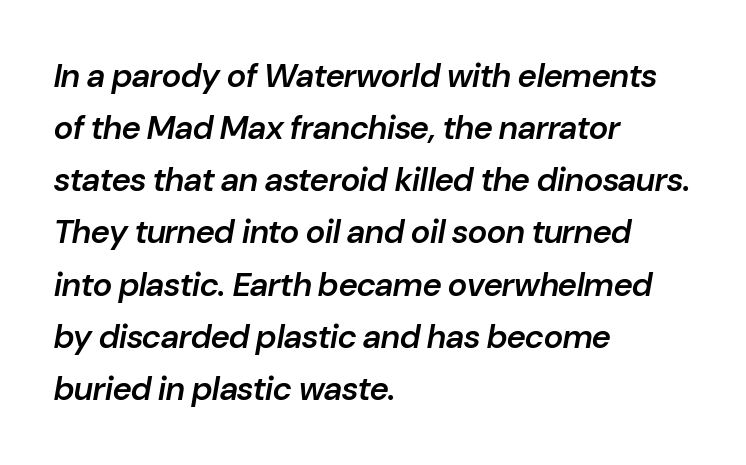
Q: Is the text bold? A: Semi-bold.
Q: Is the text italic (slanted)? A: Yes, it leans right by about 10 degrees.
Q: Is the text underlined? A: No.
Q: How is the paragraph aligned? A: Left-aligned.
Q: Is the spacing between letters normal or unusually wide? A: Normal.
Q: Is the spacing between lines tight, normal or loose? A: Normal.
Q: Width (condensed, normal, or wide)? A: Normal.
Q: Stroke contrast? A: Low.
Q: x-height? A: Medium.
Q: Monospaced? A: No.
